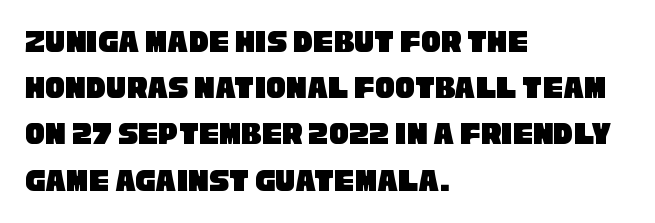
The image shows 33 px condensed sans-serif type; set left-aligned, normal line spacing (1.4x), normal letter spacing, not underlined; low stroke contrast and a large x-height.
